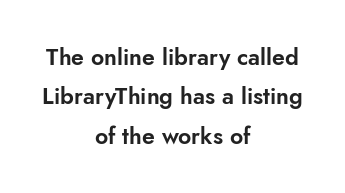
Rule under the text: the space is simply empty. This sample uses an upright cut, with every glyph sitting square on the baseline. In CSS terms this would be text-align: center. Glyph-to-glyph distance matches everyday printed text.
